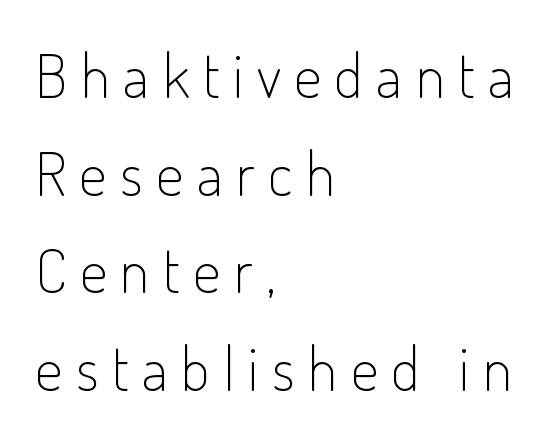
Each letter keeps its own natural width here, so spacing adapts to shape. Is this a heavy cut? Hardly; it is regular or lighter. The rag falls on the right side of this text block. The words here are not underlined. Leading matches the norm, producing a regular column. Every character sits straight up, as roman type does.
